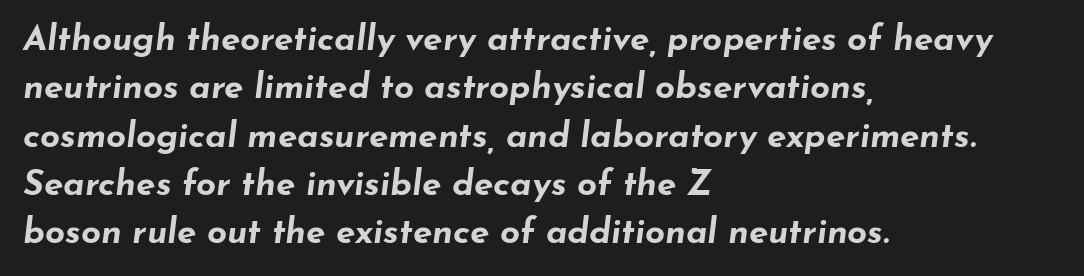
{"italic": "yes", "lean": "right", "slant_degrees": 7, "bold": "yes", "weight": "bold", "width": "wide", "stroke_contrast": "low", "x_height": "small", "monospaced": "no", "underline": "no", "align": "left", "line_spacing": "normal", "line_spacing_ratio": 1.38, "letter_spacing": "normal", "letter_spacing_em": 0.0, "glyph_px": 35}
